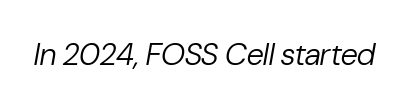
{"italic": "yes", "lean": "right", "slant_degrees": 10, "bold": "no", "weight": "regular", "width": "normal", "stroke_contrast": "low", "x_height": "medium", "monospaced": "no", "underline": "no", "letter_spacing": "normal", "letter_spacing_em": 0.0, "glyph_px": 31}
